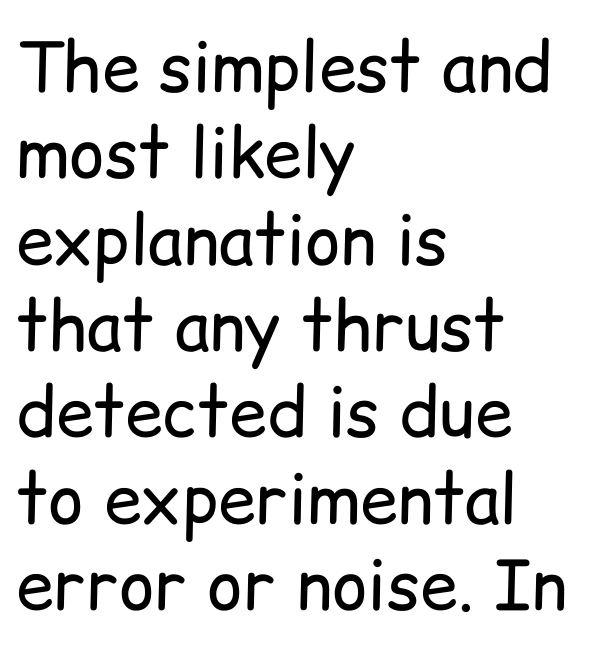
Proportional: the letters do not fall into vertical columns. Vertical stems look standard width or narrower in stroke. Italic: no, the glyphs are upright roman. Glyph-to-glyph distance matches everyday printed text. Are there feet on the stems? There aren't — it's a sans.
